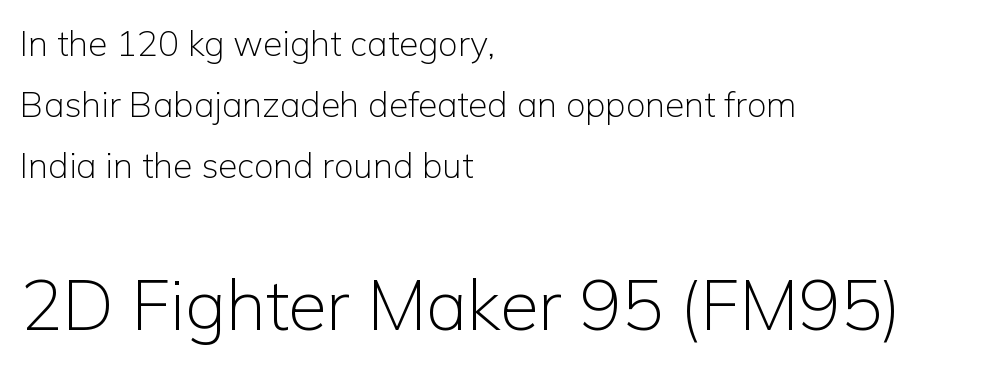
Upright lettering throughout. The gap between lines stays unmarked. The tracking reads as untouched default to a designer's eye. Stroke terminals: plain, sans-serif.
